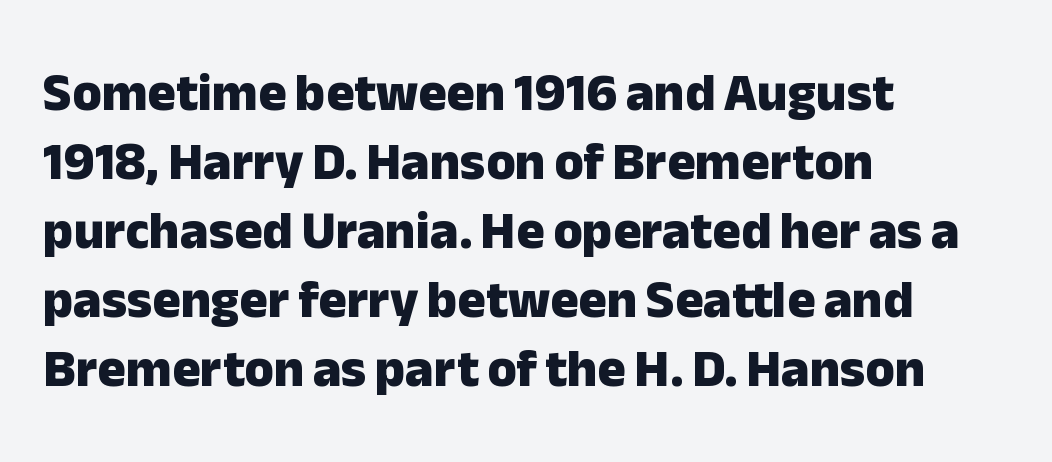
{"serif": "no", "italic": "no", "bold": "yes", "weight": "heavy", "width": "normal", "stroke_contrast": "low", "x_height": "medium", "monospaced": "no", "underline": "no", "align": "left", "line_spacing": "normal", "line_spacing_ratio": 1.3, "letter_spacing": "normal", "letter_spacing_em": 0.0, "glyph_px": 53}
